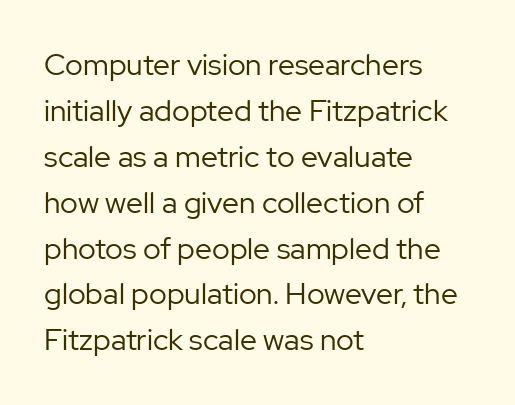
{"serif": "no", "italic": "no", "bold": "no", "weight": "regular", "width": "normal", "stroke_contrast": "low", "x_height": "medium", "monospaced": "no", "underline": "no", "align": "left", "line_spacing": "normal", "line_spacing_ratio": 1.53, "letter_spacing": "normal", "letter_spacing_em": 0.0, "glyph_px": 30}
